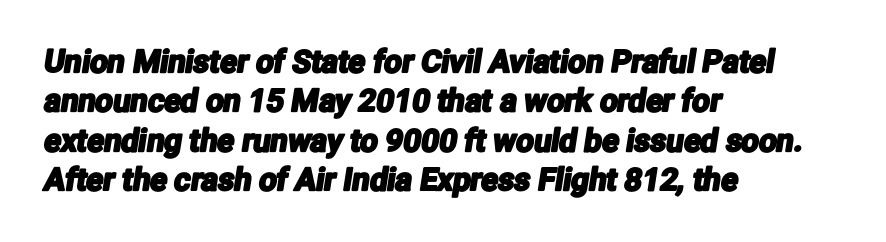
Q: Is the typeface a serif or a sans-serif typeface? A: Sans-serif.
Q: Is the text underlined? A: No.
Q: How is the paragraph aligned? A: Left-aligned.
Q: Is the spacing between letters normal or unusually wide? A: Normal.
Q: Is the spacing between lines tight, normal or loose? A: Normal.
Q: Width (condensed, normal, or wide)? A: Condensed.
Q: Stroke contrast? A: Low.
Q: x-height? A: Medium.
Q: Monospaced? A: No.
